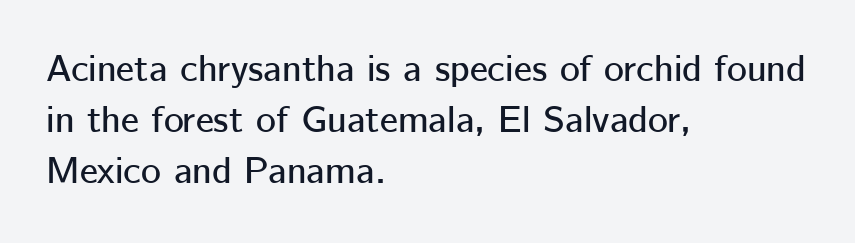
The image shows 38 px sans-serif type, upright; set left-aligned, normal line spacing (1.34x), normal letter spacing, not underlined; low stroke contrast and a medium x-height.
